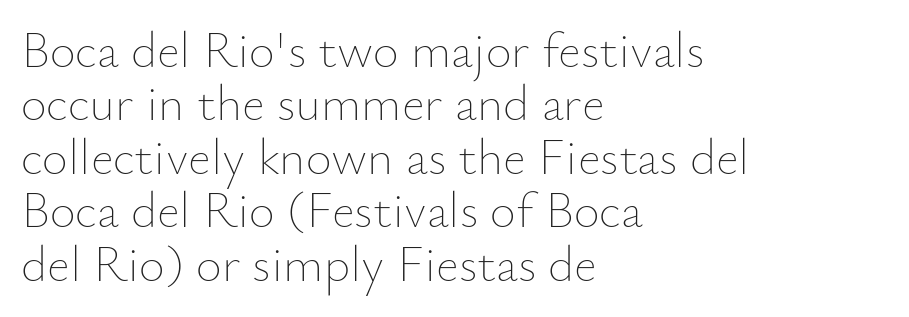
The image shows 50 px thin type, upright; set left-aligned, tight line spacing (1.07x), normal letter spacing, not underlined; low stroke contrast and a small x-height.
